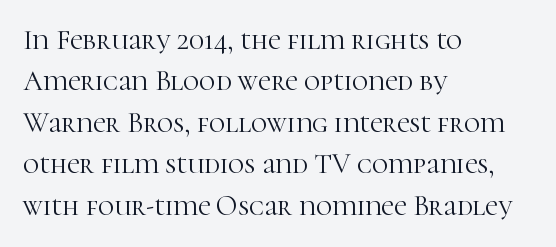
{"serif": "yes", "italic": "no", "bold": "no", "weight": "light", "width": "normal", "stroke_contrast": "high", "x_height": "medium", "monospaced": "no", "underline": "no", "align": "left", "line_spacing": "normal", "line_spacing_ratio": 1.48, "letter_spacing": "normal", "letter_spacing_em": 0.0, "glyph_px": 28}
